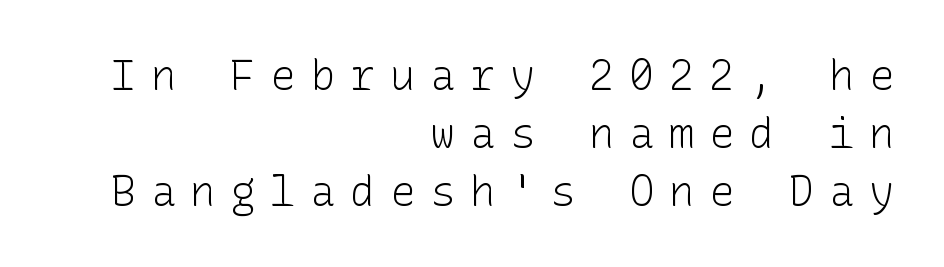
Q: Is the text bold? A: No.
Q: Is the text italic (slanted)? A: No, it is upright.
Q: Is the typeface a serif or a sans-serif typeface? A: Sans-serif.
Q: Is the text underlined? A: No.
Q: How is the paragraph aligned? A: Right-aligned.
Q: Is the spacing between letters normal or unusually wide? A: Unusually wide.
Q: Is the spacing between lines tight, normal or loose? A: Normal.
Q: Width (condensed, normal, or wide)? A: Normal.
Q: Stroke contrast? A: Low.
Q: x-height? A: Medium.
